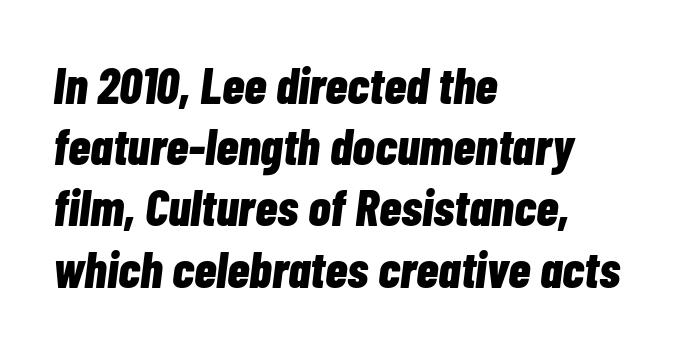
The image shows 51 px bold, condensed type, italic (leaning right); set left-aligned, line spacing 1.2x, normal letter spacing, not underlined; low stroke contrast and a medium x-height.
